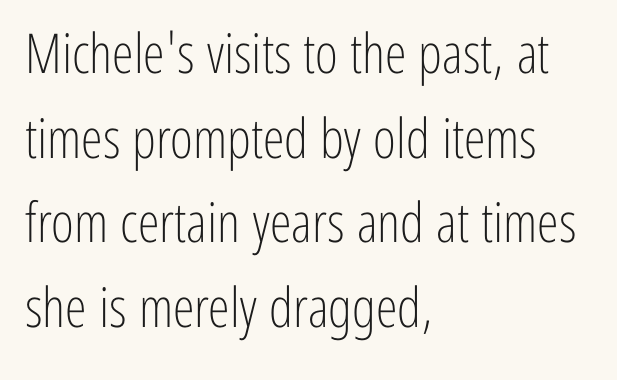
The string is rendered with underlining switched off. Tracking here is standard; glyphs follow each other at the usual distance. The font family rendered here belongs to the sans-serif group. Letters have the restrained weight of plain body copy at most.
